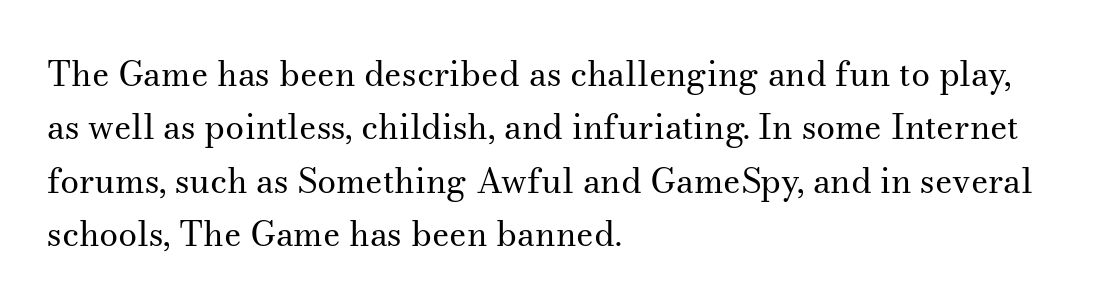
Leading matches the norm, producing a regular column. Beneath every word, the page is bare. Horizontally, the lines are justified to the leading edge only. The passage shown is typed in a proportional face where columns would drift. On a weight scale, this lands at 450 or below.
